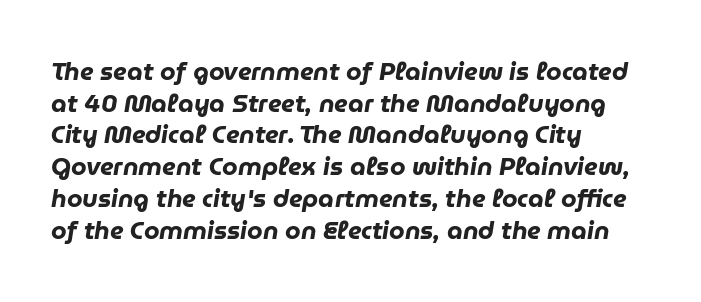
{"italic": "yes", "lean": "right", "slant_degrees": 9, "bold": "yes", "underline": "no", "align": "left", "line_spacing": "normal", "line_spacing_ratio": 1.27, "letter_spacing": "normal", "letter_spacing_em": 0.0, "glyph_px": 25}
